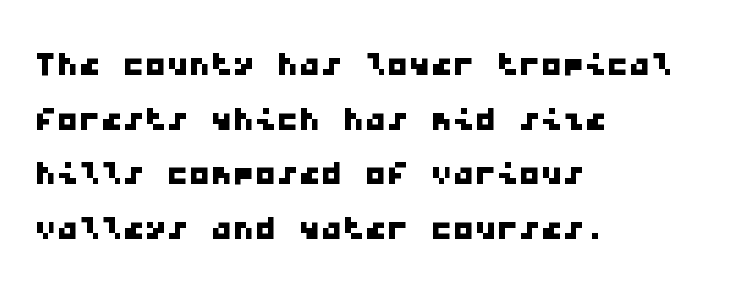
Q: Is the typeface a serif or a sans-serif typeface? A: Sans-serif.
Q: Is the text underlined? A: No.
Q: How is the paragraph aligned? A: Left-aligned.
Q: Is the spacing between letters normal or unusually wide? A: Normal.
Q: Width (condensed, normal, or wide)? A: Wide.
Q: Stroke contrast? A: Low.
Q: x-height? A: Medium.
Q: Monospaced? A: Yes.
